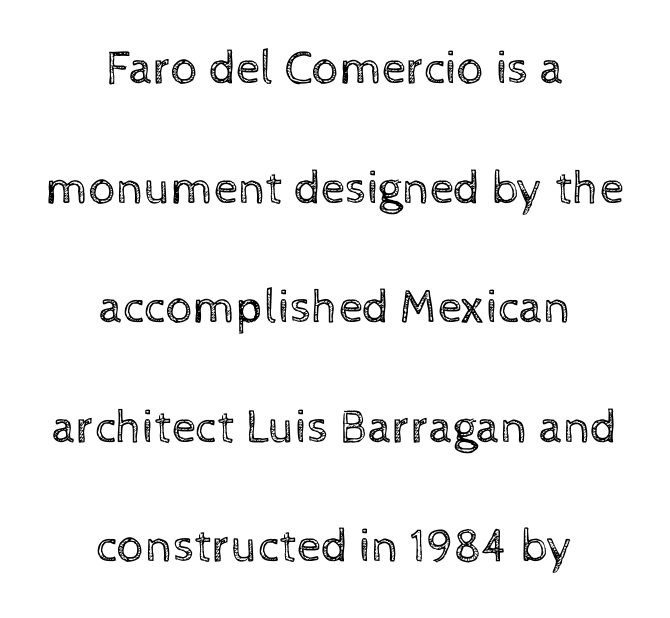
Q: Is the text bold? A: No.
Q: Is the text italic (slanted)? A: No, it is upright.
Q: Is the text underlined? A: No.
Q: How is the paragraph aligned? A: Centered.
Q: Is the spacing between letters normal or unusually wide? A: Normal.
Q: Is the spacing between lines tight, normal or loose? A: Loose.
Q: Width (condensed, normal, or wide)? A: Normal.
Q: x-height? A: Medium.
Q: Monospaced? A: No.
